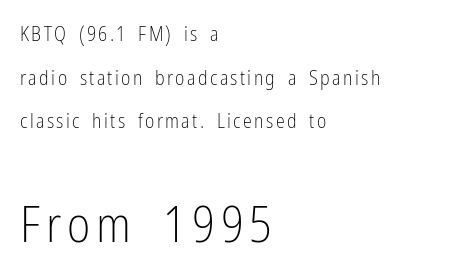
The image shows 50 px light, condensed sans-serif type, upright; set left-aligned, loose line spacing (2.18x), not underlined; the second (bottom) block is 2.5x larger; low stroke contrast and a medium x-height.
